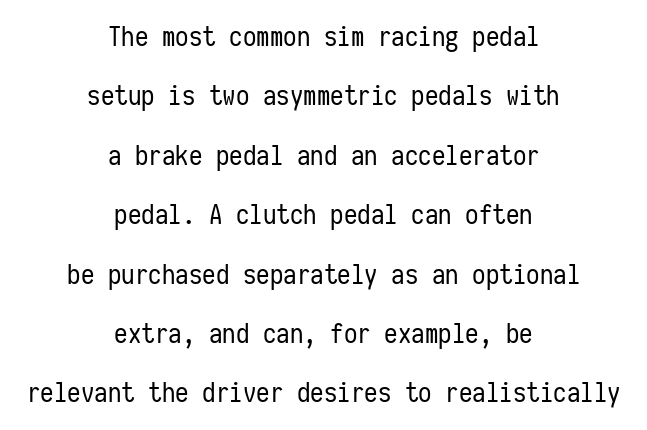
The image shows 27 px text type, upright; set centered, loose line spacing (2.2x), normal letter spacing, not underlined.
